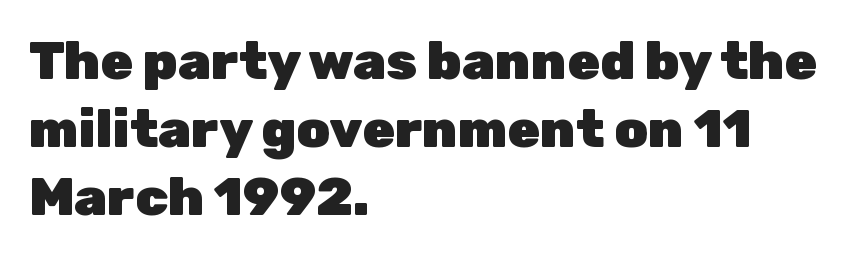
The image shows 53 px heavy sans-serif type, upright; set left-aligned, normal line spacing (1.28x), normal letter spacing, not underlined; low stroke contrast and a medium x-height.
